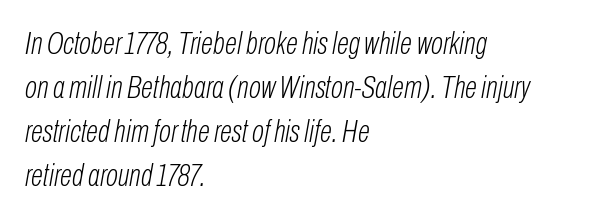
The image shows 32 px light, condensed type, italic (leaning right); set left-aligned, normal line spacing (1.38x), normal letter spacing, not underlined; low stroke contrast and a medium x-height.
